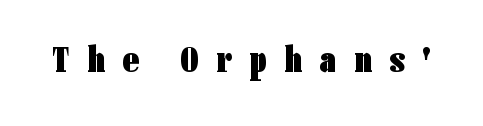
The image shows 36 px heavy, condensed sans-serif type, upright; set unusually wide letter spacing (+0.49 em), not underlined; low stroke contrast and a medium x-height.
